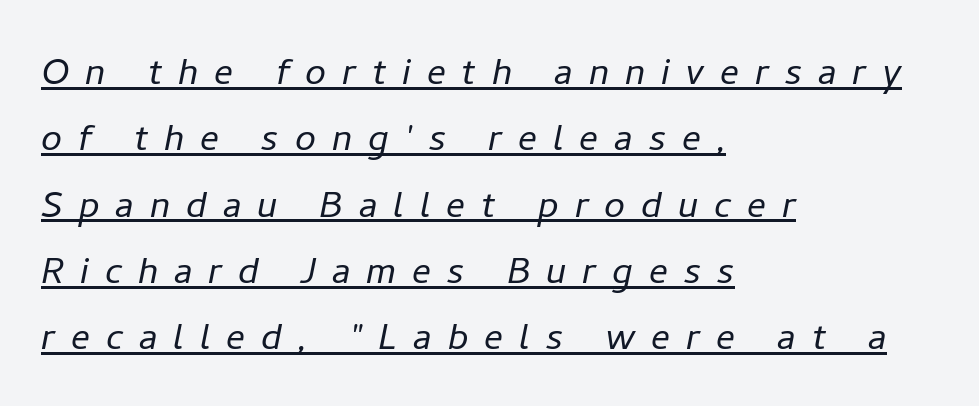
{"italic": "yes", "lean": "right", "slant_degrees": 11, "bold": "no", "weight": "light", "width": "normal", "stroke_contrast": "low", "x_height": "medium", "monospaced": "no", "underline": "yes", "align": "left", "line_spacing": "normal", "line_spacing_ratio": 1.41, "letter_spacing": "wide", "letter_spacing_em": 0.34, "glyph_px": 47}
